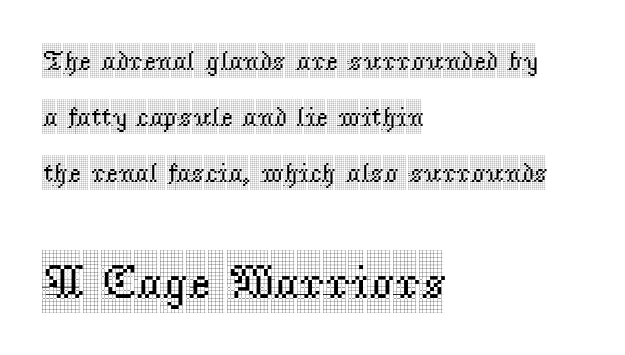
The image shows 48 px condensed serif type, upright; set left-aligned, loose line spacing (2.08x), normal letter spacing, not underlined; the second (bottom) block is 1.78x larger; a large x-height.
